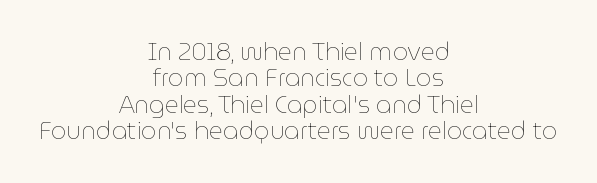
{"italic": "no", "bold": "no", "underline": "no", "align": "center", "line_spacing": "tight", "line_spacing_ratio": 1.1, "letter_spacing": "normal", "letter_spacing_em": 0.0, "glyph_px": 24}
